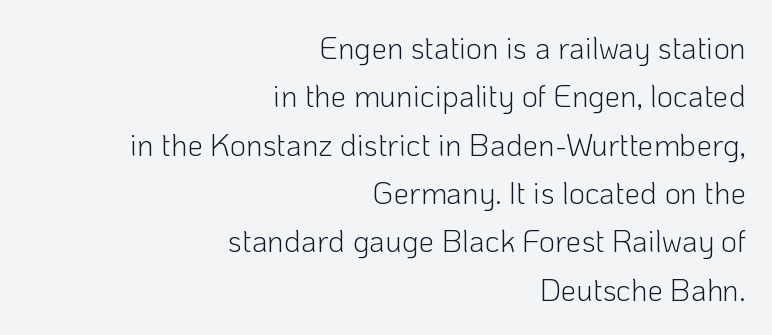
Posture: straight, roman, zero tilt. Think standard paragraph weight, or any step lighter than that. All the whitespace from short lines collects on the left. This is sans-serif lettering, the kind often seen on screens and signage. Nobody touched the tracking dial on this one. The space directly below the letters is spotless.
